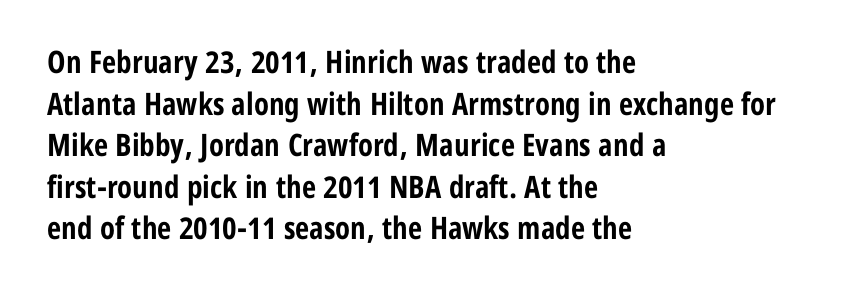
{"serif": "no", "italic": "no", "bold": "yes", "weight": "bold", "width": "condensed", "stroke_contrast": "low", "x_height": "medium", "monospaced": "no", "underline": "no", "align": "left", "line_spacing": "normal", "line_spacing_ratio": 1.34, "letter_spacing": "normal", "letter_spacing_em": 0.0, "glyph_px": 31}
